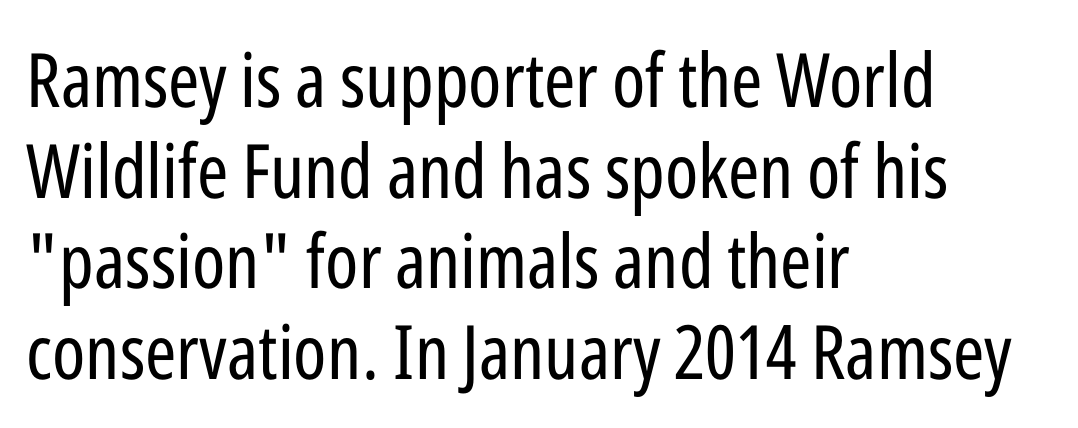
The image shows 75 px regular-weight, condensed sans-serif type, upright; set left-aligned, line spacing 1.21x, normal letter spacing, not underlined; low stroke contrast and a medium x-height.
